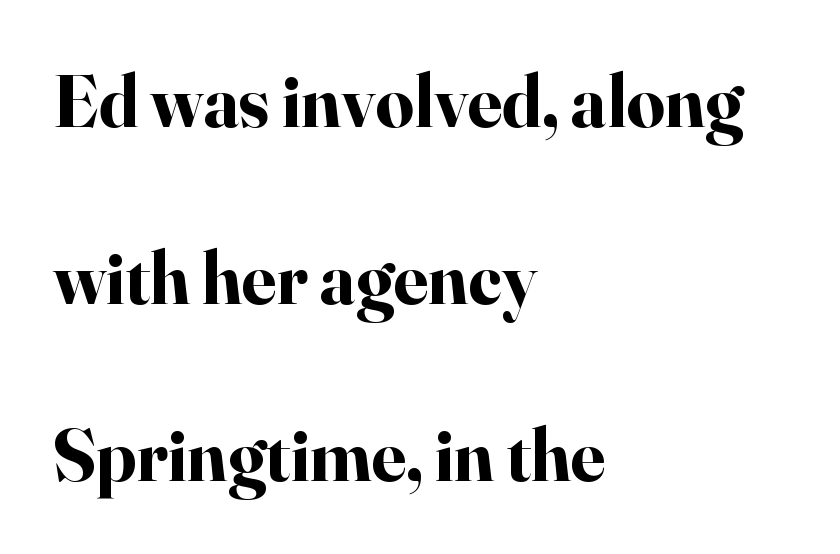
{"serif": "yes", "italic": "no", "bold": "yes", "weight": "bold", "width": "normal", "stroke_contrast": "high", "x_height": "small", "monospaced": "no", "underline": "no", "align": "left", "line_spacing": "loose", "line_spacing_ratio": 2.36, "letter_spacing": "normal", "letter_spacing_em": 0.0, "glyph_px": 75}
